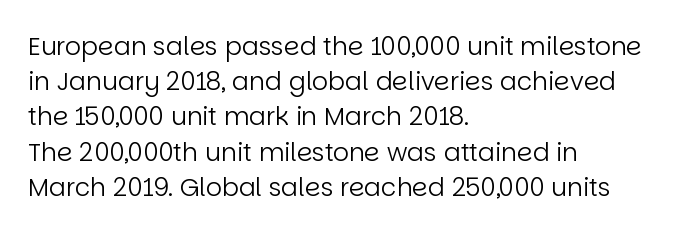
The image shows 25 px text type, upright; set left-aligned, normal line spacing (1.41x), normal letter spacing, not underlined.
